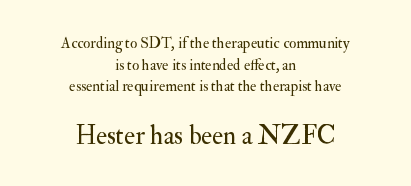
If you drew a line through each stem, it would be perfectly vertical. Look at the glyph heights: the lower group is clearly the bigger setting. The gaps between neighbouring characters are ordinary and unremarkable. Is the type heavy? It reads as light-to-regular instead.
